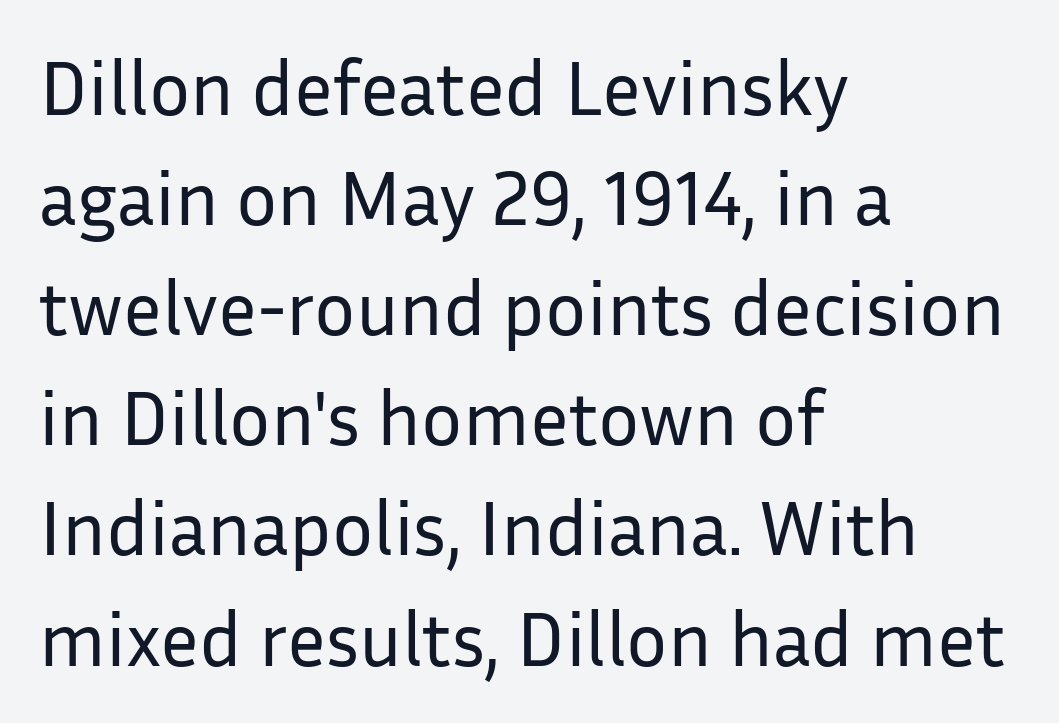
{"serif": "no", "italic": "no", "bold": "no", "weight": "regular", "width": "normal", "stroke_contrast": "low", "x_height": "medium", "monospaced": "no", "underline": "no", "align": "left", "line_spacing": "normal", "line_spacing_ratio": 1.43, "letter_spacing": "normal", "letter_spacing_em": 0.0, "glyph_px": 77}
